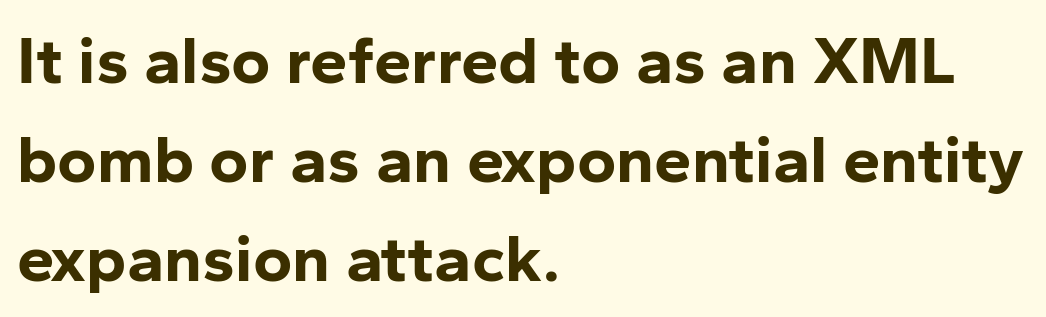
Q: Is the text bold? A: Yes.
Q: Is the text italic (slanted)? A: No, it is upright.
Q: Is the typeface a serif or a sans-serif typeface? A: Sans-serif.
Q: Is the text underlined? A: No.
Q: How is the paragraph aligned? A: Left-aligned.
Q: Is the spacing between letters normal or unusually wide? A: Normal.
Q: Is the spacing between lines tight, normal or loose? A: Normal.
Q: Width (condensed, normal, or wide)? A: Normal.
Q: Stroke contrast? A: Low.
Q: x-height? A: Medium.
Q: Monospaced? A: No.
